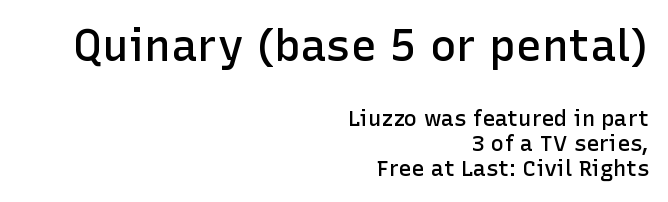
{"serif": "no", "italic": "no", "bold": "semi", "weight": "semibold", "width": "normal", "stroke_contrast": "low", "x_height": "medium", "monospaced": "no", "underline": "no", "align": "right", "line_spacing": "tight", "line_spacing_ratio": 1.15, "letter_spacing": "normal", "letter_spacing_em": 0.0, "larger_block": "first", "size_ratio": 2.0, "glyph_px": 44}
